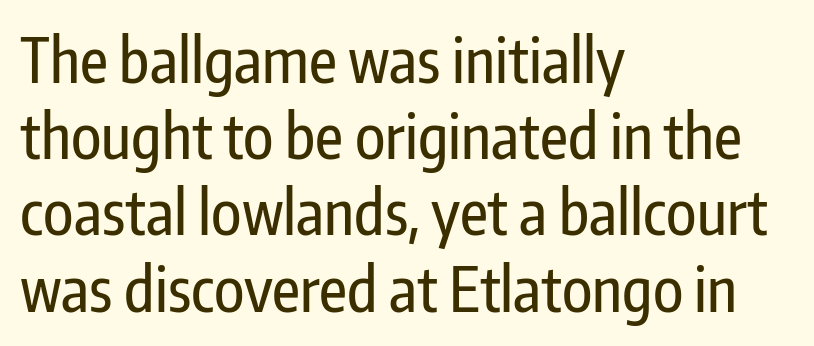
{"serif": "no", "italic": "no", "width": "condensed", "stroke_contrast": "low", "x_height": "medium", "monospaced": "no", "underline": "no", "align": "left", "line_spacing": "normal", "line_spacing_ratio": 1.25, "letter_spacing": "normal", "letter_spacing_em": 0.0, "glyph_px": 61}
